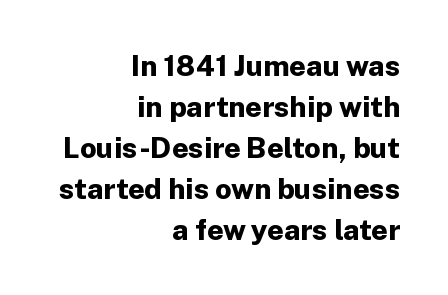
Q: Is the text bold? A: Yes.
Q: Is the text italic (slanted)? A: No, it is upright.
Q: Is the typeface a serif or a sans-serif typeface? A: Sans-serif.
Q: Is the text underlined? A: No.
Q: How is the paragraph aligned? A: Right-aligned.
Q: Is the spacing between letters normal or unusually wide? A: Normal.
Q: Is the spacing between lines tight, normal or loose? A: Normal.
Q: Width (condensed, normal, or wide)? A: Normal.
Q: Stroke contrast? A: Low.
Q: x-height? A: Medium.
Q: Monospaced? A: No.
